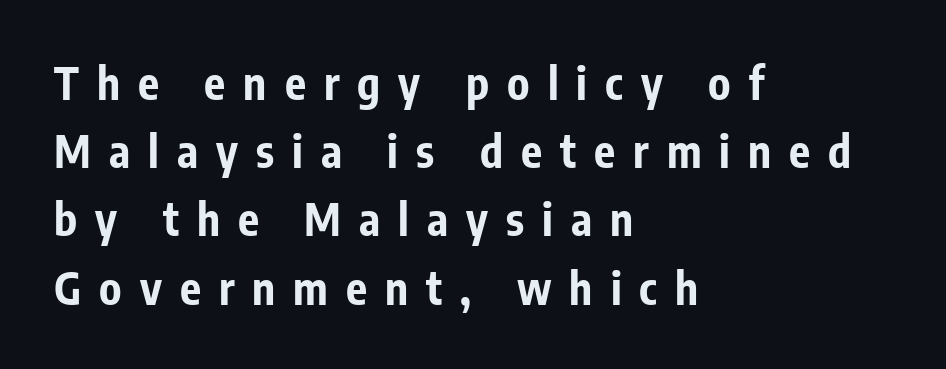
{"serif": "no", "italic": "no", "bold": "yes", "weight": "bold", "width": "condensed", "stroke_contrast": "low", "x_height": "medium", "monospaced": "no", "underline": "no", "align": "left", "line_spacing": "normal", "line_spacing_ratio": 1.55, "letter_spacing": "wide", "letter_spacing_em": 0.41, "glyph_px": 44}
